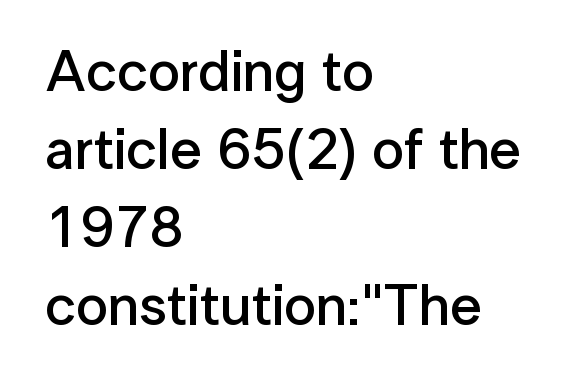
Decoration check: the copy has no underline. Nothing sits at the stroke ends, so this counts as sans-serif. Each letter keeps its own natural width here, so spacing adapts to shape. This is roman type, the default non-slanted kind. Nothing unusual about the tracking: characters are spaced as the font intends.
